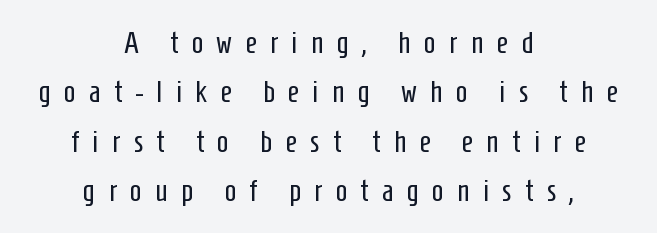
The face used here is proportionally spaced, like ordinary book or web type. The gaps between neighbouring characters are conspicuously large. This sample uses an upright cut, with every glyph sitting square on the baseline. In terms of letterform style, serifs are entirely absent. Regarding leading, the lines here are spaced in the standard way.
